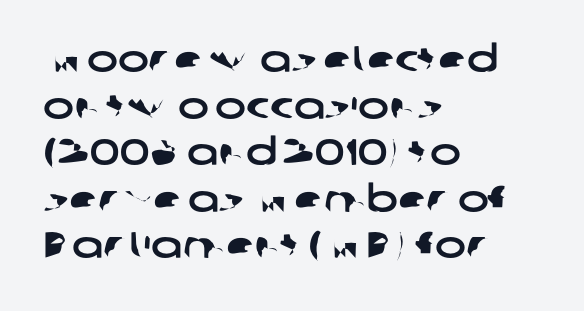
The image shows 37 px wide sans-serif type; set left-aligned, normal line spacing (1.26x), normal letter spacing, not underlined; low stroke contrast and a medium x-height.
